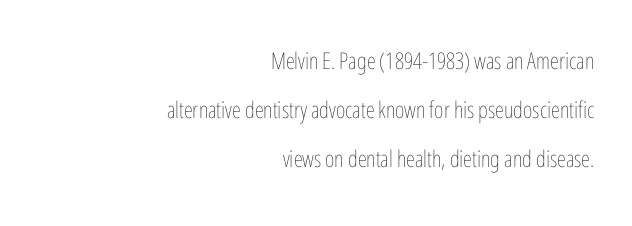
Descender tails drop into unmarked territory. Tall strokes in this sample are plumb rather than angled. Compared with a flush-left layout, this one pins lines to the opposite, right side. Does the leading feel generous? Absolutely, it's lavish.
